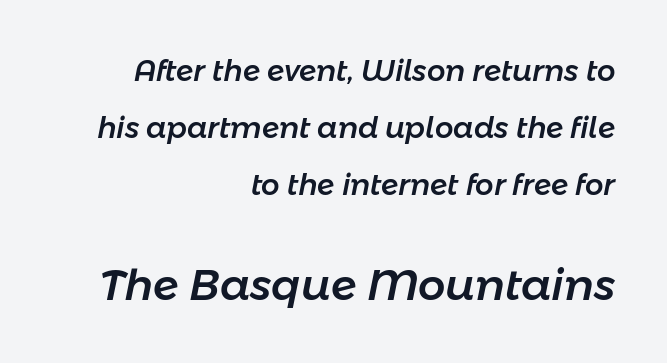
The space directly below the letters is spotless. These lines stack with their right ends in a neat column. The rendering enlarges the type as you move from the upper chunk to the lower. Successive baselines arrive slowly, with a big drop between each. Proportional: the letters do not fall into vertical columns. Does the lettering tilt? It does — this is italic.
